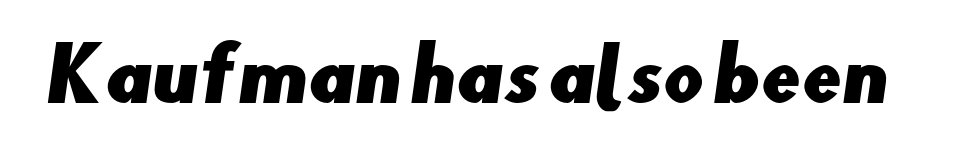
Q: Is the typeface a serif or a sans-serif typeface? A: Sans-serif.
Q: Is the text underlined? A: No.
Q: Is the spacing between letters normal or unusually wide? A: Normal.
Q: Width (condensed, normal, or wide)? A: Normal.
Q: Stroke contrast? A: Low.
Q: x-height? A: Small.
Q: Monospaced? A: No.
